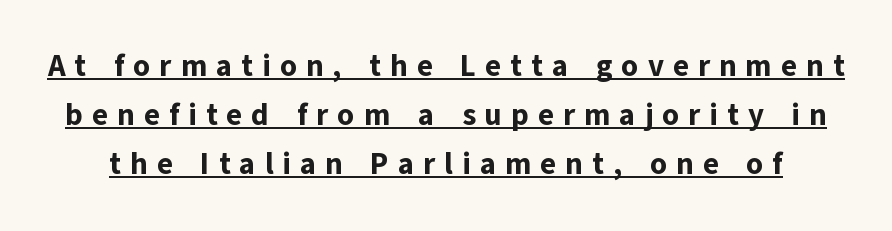
{"serif": "no", "italic": "no", "bold": "yes", "weight": "bold", "width": "normal", "stroke_contrast": "low", "x_height": "medium", "monospaced": "no", "underline": "yes", "line_spacing": "normal", "line_spacing_ratio": 1.64, "letter_spacing": "wide", "letter_spacing_em": 0.3, "glyph_px": 30}
